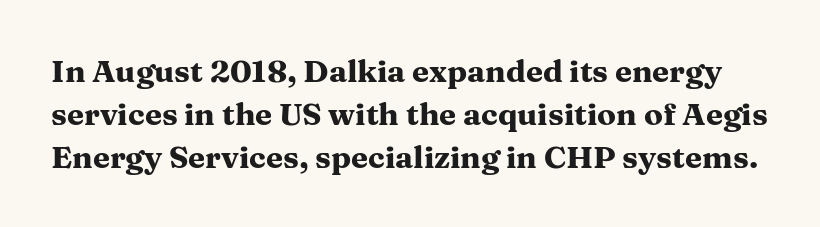
Proportional: the letters do not fall into vertical columns. Check under the words: just untouched page. The vertical gap from one line to the next is medium. I'd call this a serif setting — the letters wear small feet.
